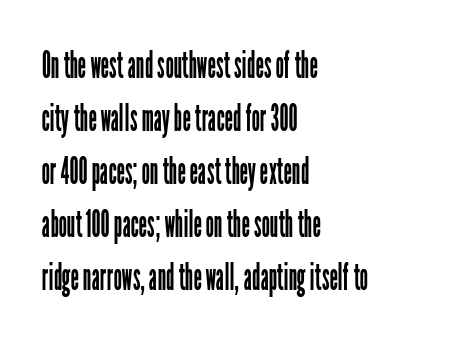
Q: Is the text bold? A: No.
Q: Is the text italic (slanted)? A: No, it is upright.
Q: Is the typeface a serif or a sans-serif typeface? A: Sans-serif.
Q: Is the text underlined? A: No.
Q: How is the paragraph aligned? A: Left-aligned.
Q: Is the spacing between letters normal or unusually wide? A: Normal.
Q: Is the spacing between lines tight, normal or loose? A: Normal.
Q: Width (condensed, normal, or wide)? A: Condensed.
Q: Stroke contrast? A: Low.
Q: x-height? A: Medium.
Q: Monospaced? A: No.
